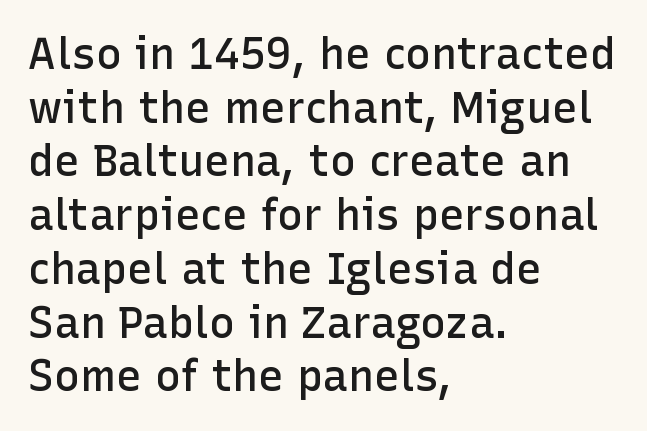
{"serif": "no", "italic": "no", "bold": "semi", "weight": "semibold", "width": "normal", "stroke_contrast": "low", "x_height": "medium", "monospaced": "no", "underline": "no", "align": "left", "line_spacing": "normal", "line_spacing_ratio": 1.25, "letter_spacing": "normal", "letter_spacing_em": 0.0, "glyph_px": 43}
